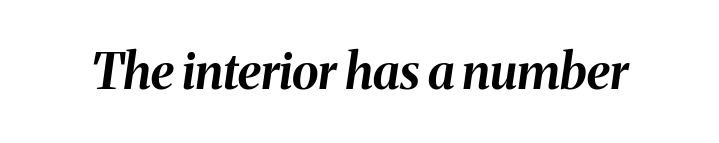
Here the designer chose a conventional face with non-uniform glyph widths. Short note: letters normally spaced. Just letters on the line, the space beneath them empty. Observe the lean: these are italic letterforms.
